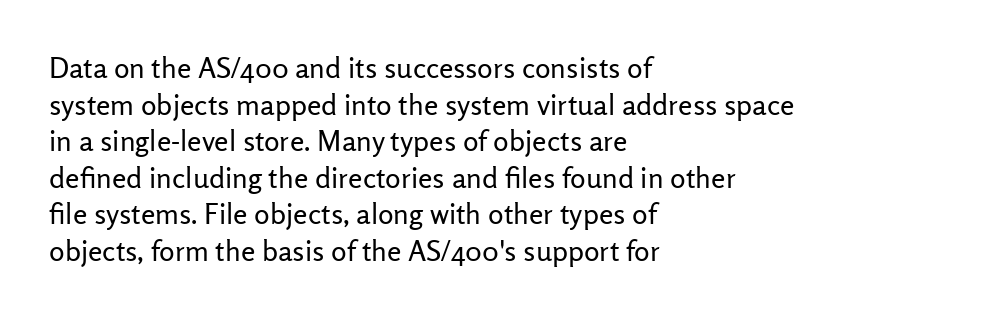
Q: Is the text bold? A: No.
Q: Is the text italic (slanted)? A: No, it is upright.
Q: Is the typeface a serif or a sans-serif typeface? A: Sans-serif.
Q: Is the text underlined? A: No.
Q: How is the paragraph aligned? A: Left-aligned.
Q: Is the spacing between letters normal or unusually wide? A: Normal.
Q: Is the spacing between lines tight, normal or loose? A: Normal.
Q: Width (condensed, normal, or wide)? A: Normal.
Q: Stroke contrast? A: Low.
Q: x-height? A: Medium.
Q: Monospaced? A: No.
